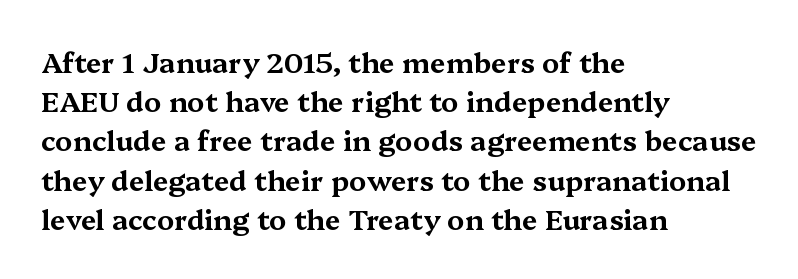
Q: Is the text italic (slanted)? A: No, it is upright.
Q: Is the typeface a serif or a sans-serif typeface? A: Serif.
Q: Is the text underlined? A: No.
Q: How is the paragraph aligned? A: Left-aligned.
Q: Is the spacing between letters normal or unusually wide? A: Normal.
Q: Is the spacing between lines tight, normal or loose? A: Normal.
Q: Width (condensed, normal, or wide)? A: Wide.
Q: Stroke contrast? A: Medium.
Q: x-height? A: Medium.
Q: Monospaced? A: No.
